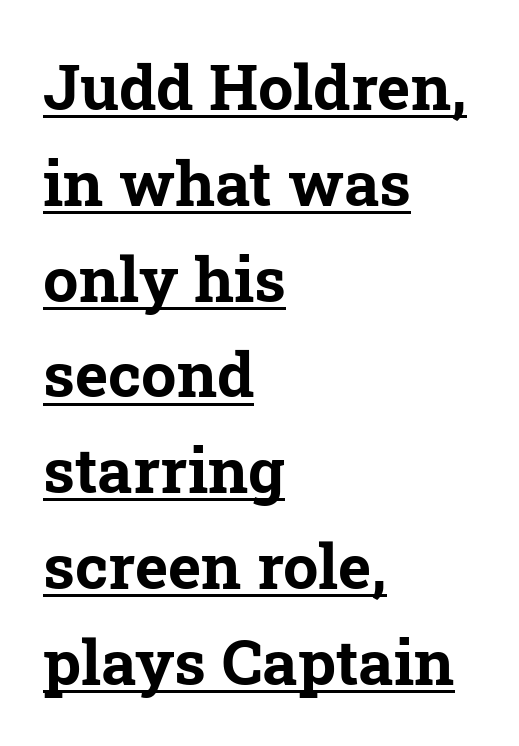
The image shows 63 px bold serif type; set left-aligned, normal line spacing (1.52x), normal letter spacing, underlined; low stroke contrast and a medium x-height.
